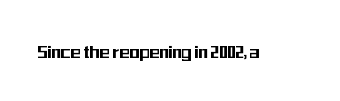
{"italic": "no", "underline": "no", "letter_spacing": "normal", "letter_spacing_em": 0.0, "glyph_px": 21}
